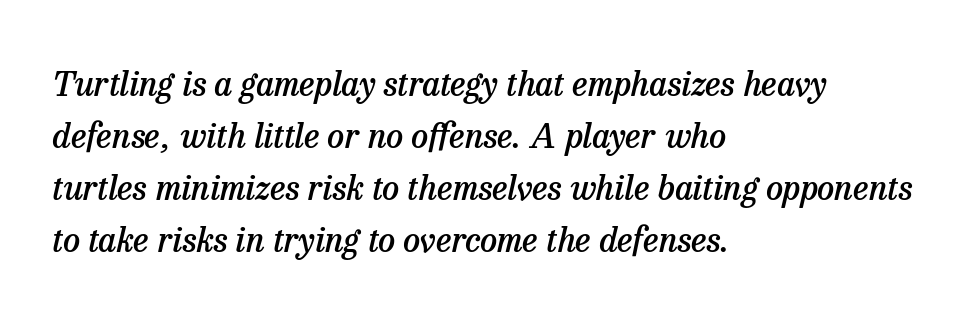
{"serif": "yes", "italic": "yes", "lean": "right", "slant_degrees": 13, "bold": "semi", "weight": "semibold", "width": "normal", "stroke_contrast": "low", "x_height": "medium", "monospaced": "no", "underline": "no", "align": "left", "line_spacing": "normal", "line_spacing_ratio": 1.53, "letter_spacing": "normal", "letter_spacing_em": 0.0, "glyph_px": 34}
